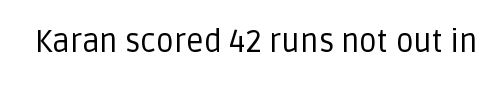
{"serif": "no", "italic": "no", "bold": "no", "weight": "regular", "width": "normal", "stroke_contrast": "low", "x_height": "large", "monospaced": "no", "underline": "no", "letter_spacing": "normal", "letter_spacing_em": 0.0, "glyph_px": 31}
